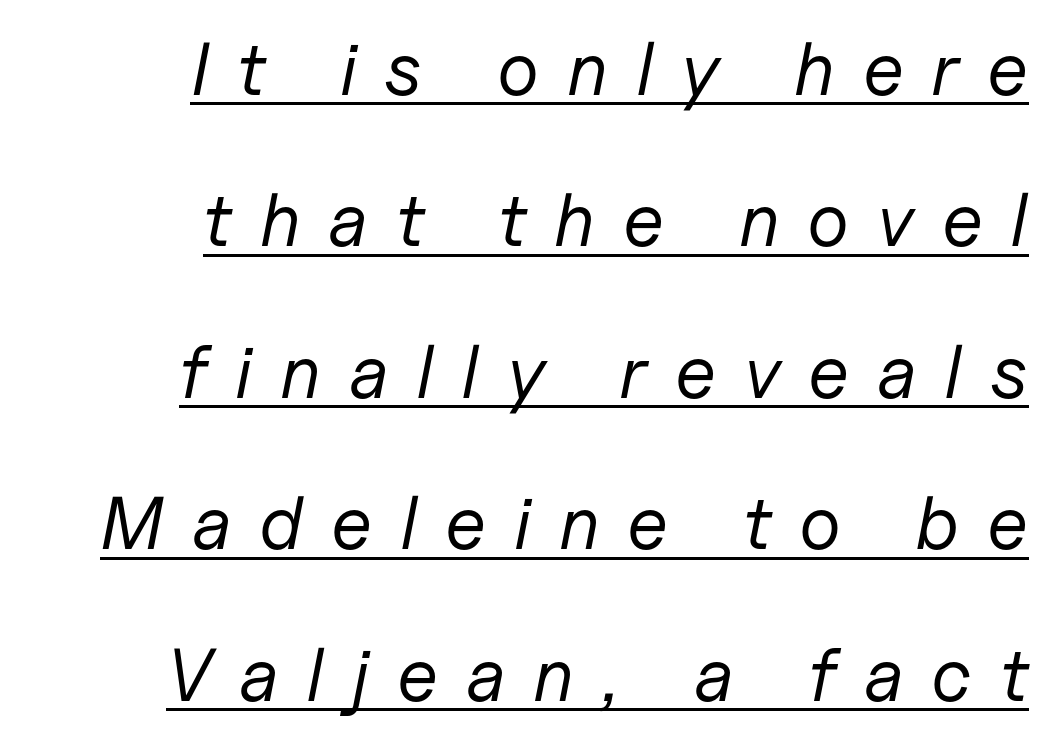
Q: Is the text bold? A: No.
Q: Is the text italic (slanted)? A: Yes, it leans right by about 11 degrees.
Q: Is the text underlined? A: Yes.
Q: How is the paragraph aligned? A: Right-aligned.
Q: Is the spacing between letters normal or unusually wide? A: Unusually wide.
Q: Is the spacing between lines tight, normal or loose? A: Loose.
Q: Width (condensed, normal, or wide)? A: Normal.
Q: Stroke contrast? A: Low.
Q: x-height? A: Medium.
Q: Monospaced? A: No.
